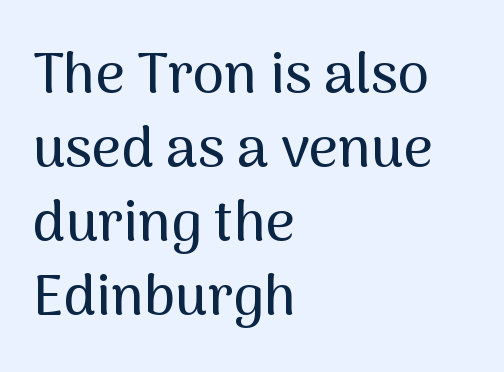
The image shows 57 px sans-serif type, upright; set left-aligned, normal line spacing (1.3x), normal letter spacing, not underlined; medium stroke contrast and a medium x-height.
